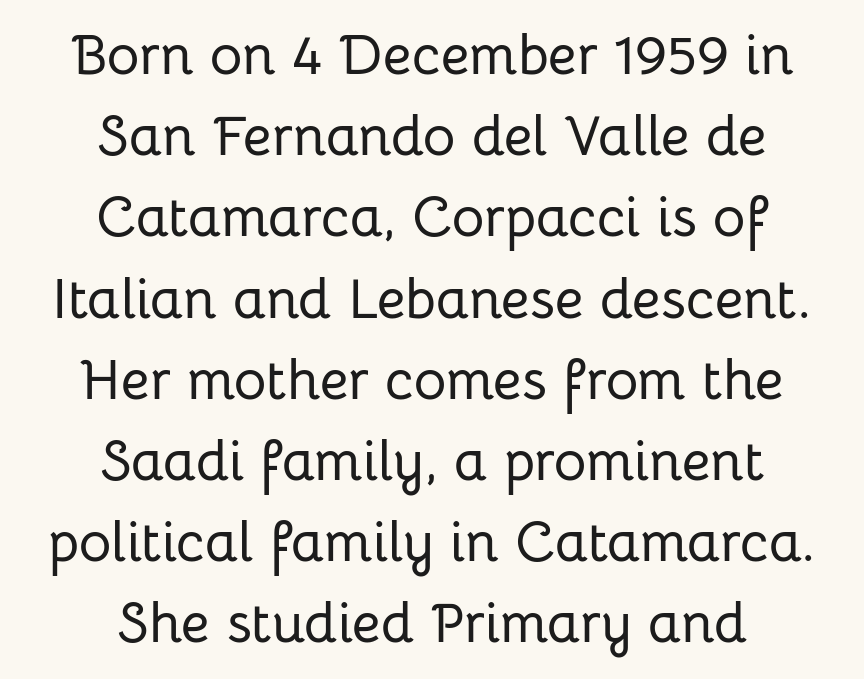
The image shows 56 px sans-serif type, upright; set centered, normal line spacing (1.45x), normal letter spacing, not underlined; low stroke contrast and a medium x-height.
